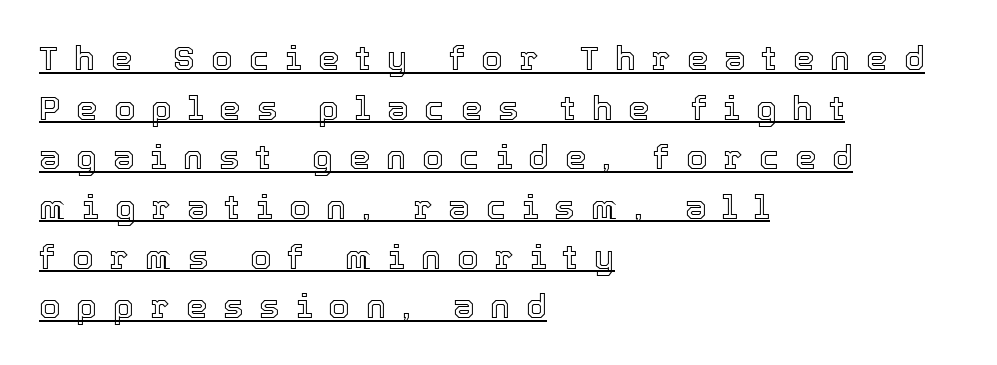
Students, observe the line beneath the letters — that is underlining. The block of text has a typical density, with ordinary space between rows. Honestly, the letter spacing is so wide it's the main thing you notice. It's the straight-up-and-down kind of type.
